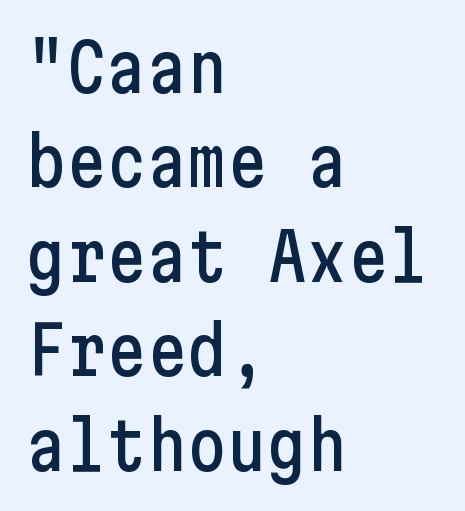
The image shows 67 px condensed sans-serif type, upright; set left-aligned, normal line spacing (1.41x), normal letter spacing, not underlined; low stroke contrast and a medium x-height.
